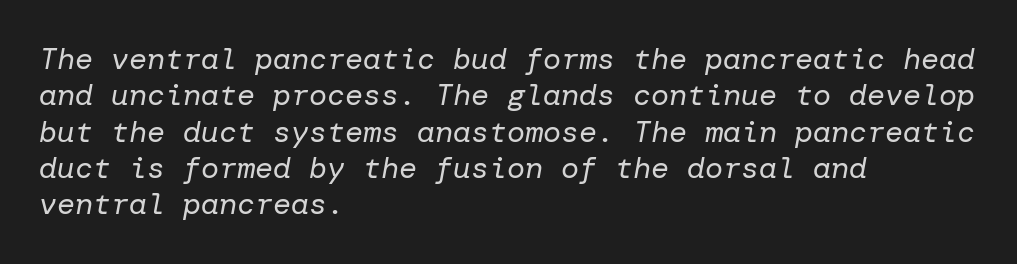
The image shows 30 px regular-weight type, italic (leaning right); set left-aligned, line spacing 1.21x, normal letter spacing, not underlined; low stroke contrast and a medium x-height.
